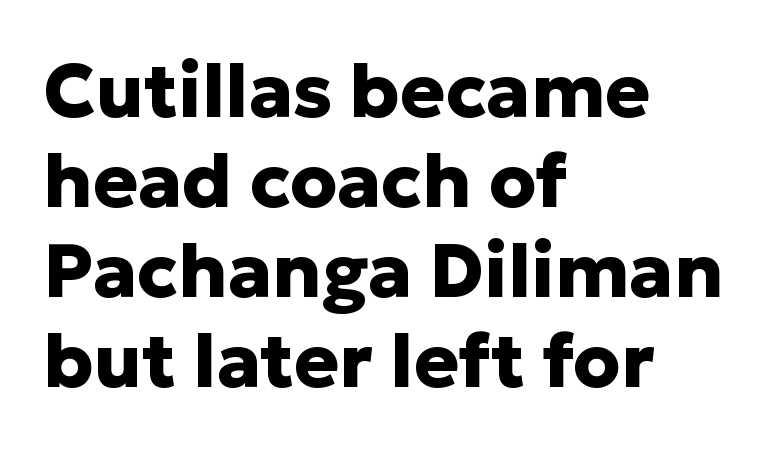
Q: Is the text bold? A: Yes.
Q: Is the text italic (slanted)? A: No, it is upright.
Q: Is the typeface a serif or a sans-serif typeface? A: Sans-serif.
Q: Is the text underlined? A: No.
Q: How is the paragraph aligned? A: Left-aligned.
Q: Is the spacing between letters normal or unusually wide? A: Normal.
Q: Width (condensed, normal, or wide)? A: Normal.
Q: Stroke contrast? A: Low.
Q: x-height? A: Medium.
Q: Monospaced? A: No.
